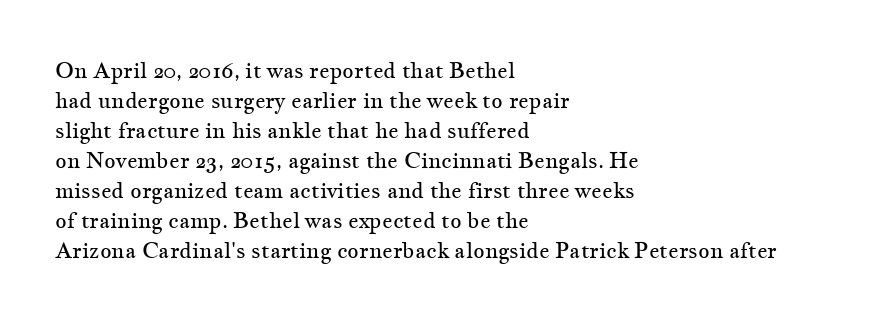
Q: Is the text bold? A: No.
Q: Is the text italic (slanted)? A: No, it is upright.
Q: Is the text underlined? A: No.
Q: How is the paragraph aligned? A: Left-aligned.
Q: Is the spacing between letters normal or unusually wide? A: Normal.
Q: Is the spacing between lines tight, normal or loose? A: Normal.
